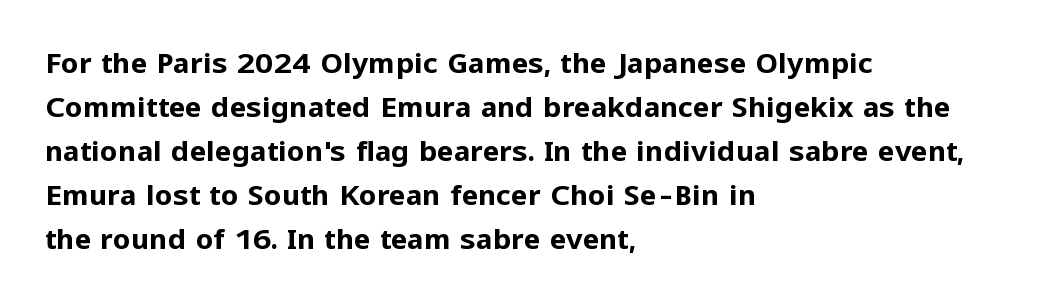
Q: Is the text bold? A: Yes.
Q: Is the text italic (slanted)? A: No, it is upright.
Q: Is the typeface a serif or a sans-serif typeface? A: Sans-serif.
Q: Is the text underlined? A: No.
Q: How is the paragraph aligned? A: Left-aligned.
Q: Is the spacing between letters normal or unusually wide? A: Normal.
Q: Is the spacing between lines tight, normal or loose? A: Normal.
Q: Width (condensed, normal, or wide)? A: Normal.
Q: Stroke contrast? A: Low.
Q: x-height? A: Medium.
Q: Monospaced? A: No.
